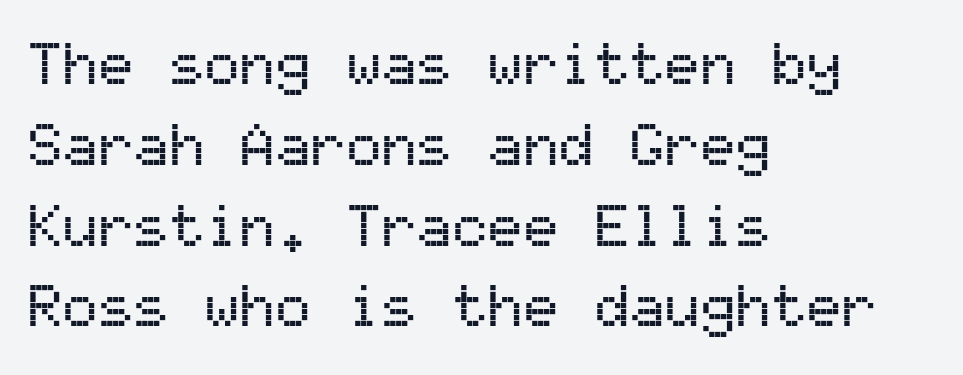
The image shows 59 px sans-serif type, upright, monospaced; set left-aligned, normal line spacing (1.37x), normal letter spacing, not underlined; medium stroke contrast and a medium x-height.
